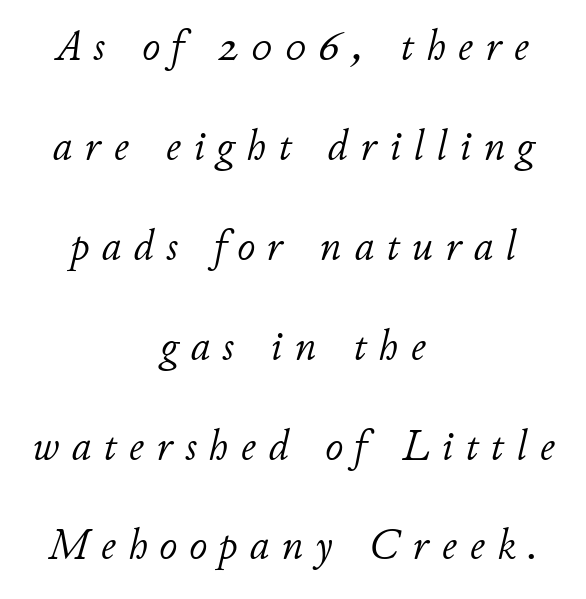
{"italic": "yes", "lean": "right", "slant_degrees": 11, "bold": "no", "weight": "light", "width": "normal", "stroke_contrast": "low", "x_height": "small", "monospaced": "no", "underline": "no", "align": "center", "line_spacing": "loose", "line_spacing_ratio": 2.27, "letter_spacing": "wide", "letter_spacing_em": 0.28, "glyph_px": 44}
